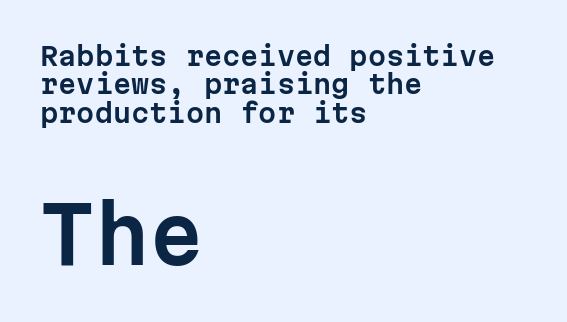
Summary of vertical rhythm: compact, with narrow interline spacing. Visually the block forms a straight wall on the left and a jagged coastline on the right. Looks like terminal output: every glyph gets an equal slot. Typographically, this falls in the sans-serif category.
